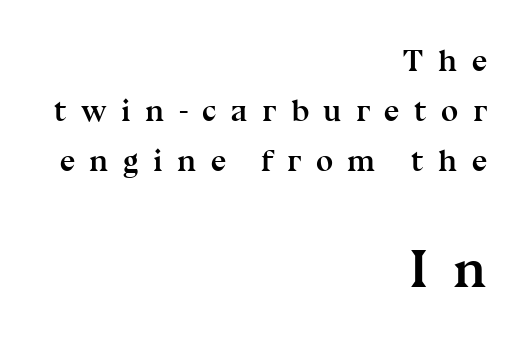
The font's upright variant was chosen for this text. One glance says typical: line gaps are just what's usual. The strip under each line holds only bare page. Is this a fixed-width face? No — the glyphs have proportional, varying widths.
